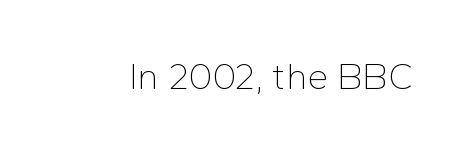
The image shows 37 px thin sans-serif type, upright; set normal letter spacing, not underlined; low stroke contrast and a medium x-height.
